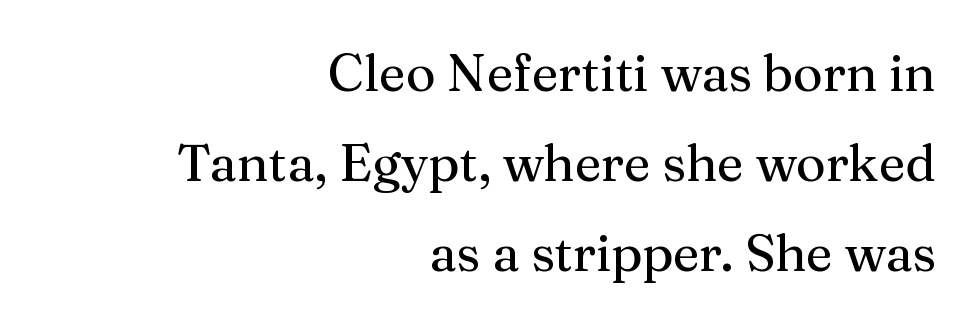
The lettering holds an erect, upright posture throughout. Words float on clear page, feet unadorned. A typesetter would call this proportional, since set widths differ per character. Visually the block forms a straight wall on the right and a jagged coastline on the left. Old-style or modern, the face here clearly has serifs.
